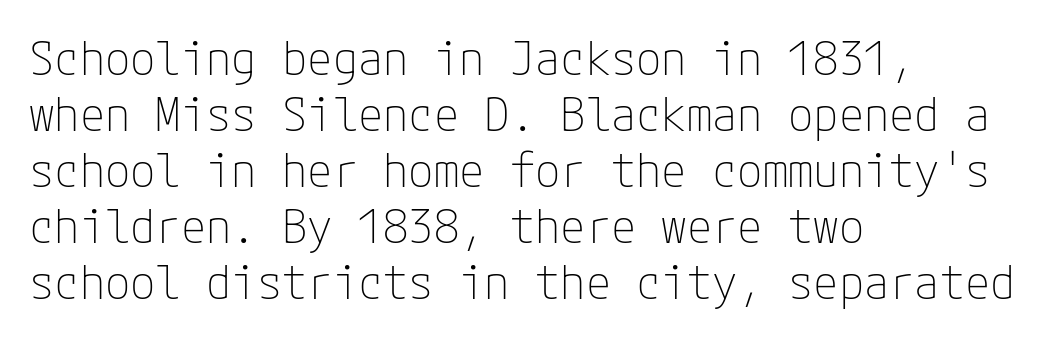
{"serif": "no", "italic": "no", "bold": "no", "weight": "thin", "width": "normal", "stroke_contrast": "low", "x_height": "medium", "underline": "no", "align": "left", "line_spacing_ratio": 1.22, "letter_spacing": "normal", "letter_spacing_em": 0.0, "glyph_px": 46}
